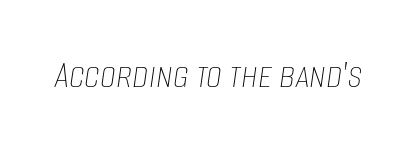
Q: Is the text bold? A: No.
Q: Is the text italic (slanted)? A: Yes, it leans right by about 8 degrees.
Q: Is the text underlined? A: No.
Q: Is the spacing between letters normal or unusually wide? A: Normal.
Q: Width (condensed, normal, or wide)? A: Condensed.
Q: Stroke contrast? A: Low.
Q: x-height? A: Large.
Q: Monospaced? A: No.
